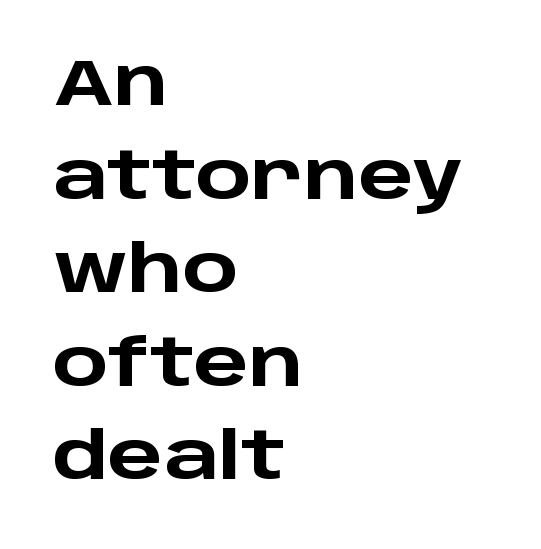
Q: Is the text bold? A: Yes.
Q: Is the text italic (slanted)? A: No, it is upright.
Q: Is the typeface a serif or a sans-serif typeface? A: Sans-serif.
Q: Is the text underlined? A: No.
Q: How is the paragraph aligned? A: Left-aligned.
Q: Is the spacing between letters normal or unusually wide? A: Normal.
Q: Is the spacing between lines tight, normal or loose? A: Normal.
Q: Width (condensed, normal, or wide)? A: Wide.
Q: Stroke contrast? A: Low.
Q: x-height? A: Large.
Q: Monospaced? A: No.
